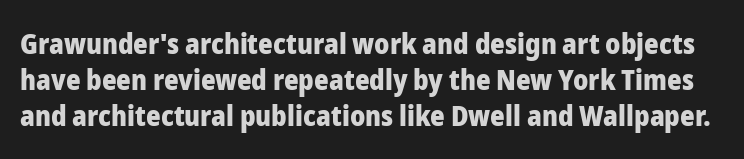
You could not count columns in this text — the font is proportionally spaced. Short note: letters normally spaced. The type family on display is of the sans-serif kind. The lines sit at an ordinary, default distance from one another. Rendered with straight, roman letterforms. Set as a true bold cut, around the 700 mark.
